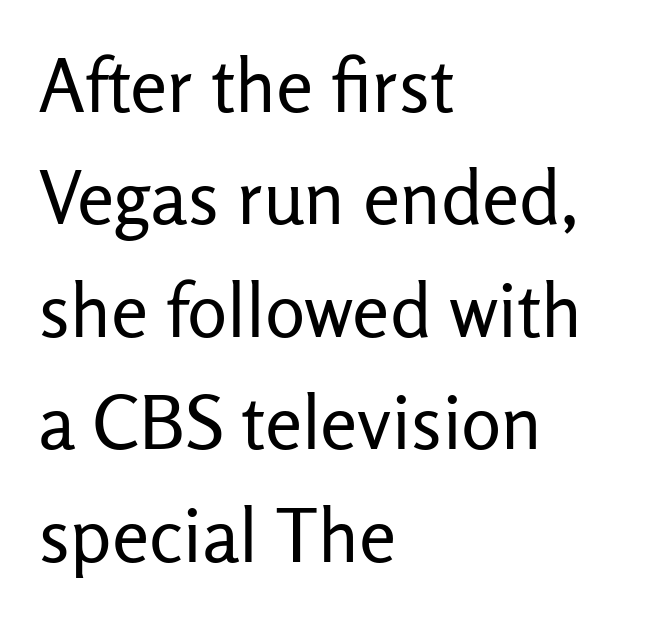
Grotesque or geometric, the face here clearly has no serifs. Vertically, the passage feels balanced, rows spaced as you'd expect. Each letter keeps its own natural width here, so spacing adapts to shape. Layout note: lines flush left. The letterforms sit shoulder to shoulder at normal distance. Glance below the letters and you will spot only blank space.
